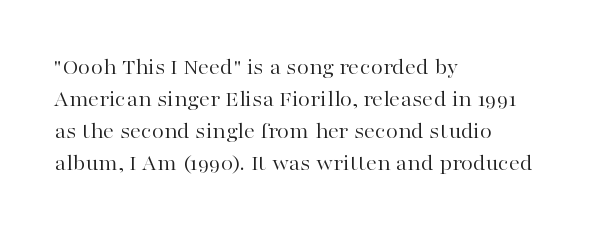
Q: Is the text bold? A: No.
Q: Is the text italic (slanted)? A: No, it is upright.
Q: Is the text underlined? A: No.
Q: How is the paragraph aligned? A: Left-aligned.
Q: Is the spacing between letters normal or unusually wide? A: Normal.
Q: Is the spacing between lines tight, normal or loose? A: Normal.
